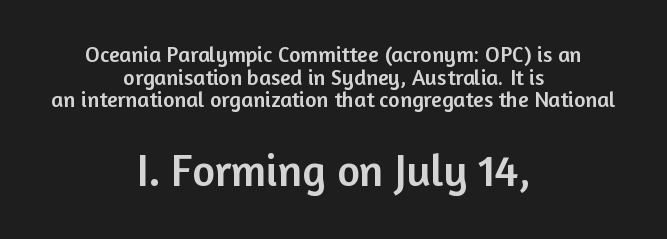
Tall strokes in this sample are plumb rather than angled. Character size in the trailing block exceeds that of the leading block. Lines of text with bare space underneath. Is this a fixed-width face? No — the glyphs have proportional, varying widths.
